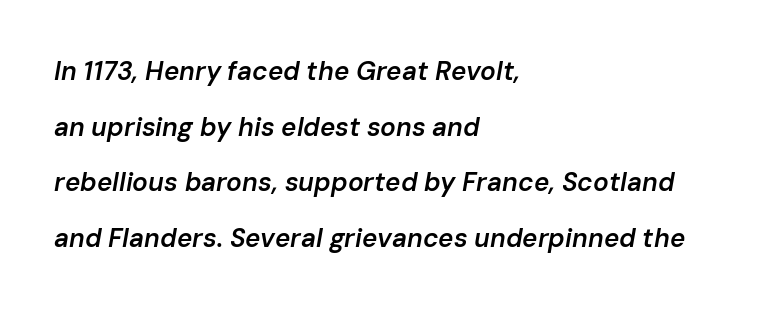
{"italic": "yes", "lean": "right", "slant_degrees": 10, "bold": "semi", "underline": "no", "align": "left", "line_spacing": "loose", "line_spacing_ratio": 2.14, "letter_spacing": "normal", "letter_spacing_em": 0.0, "glyph_px": 26}
